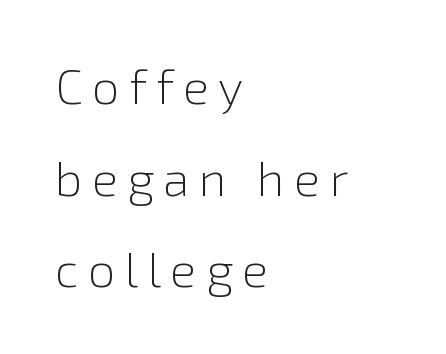
To sum up the face: it is a sans, with no serifs. The typeface has the unassuming heft of standard copy or less. Note the varied advance widths — an 'i' is clearly narrower than an 'm'. Ascenders rise straight up at ninety degrees.
